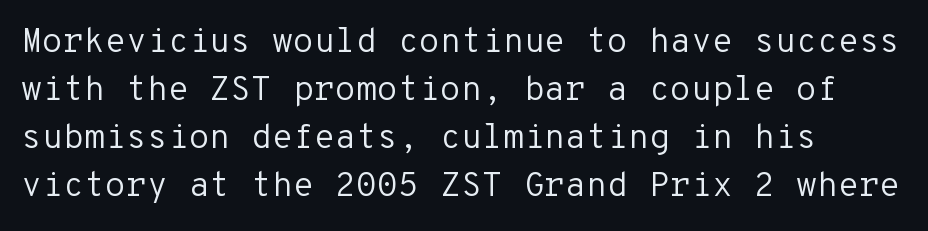
Q: Is the text bold? A: No.
Q: Is the text italic (slanted)? A: No, it is upright.
Q: Is the typeface a serif or a sans-serif typeface? A: Sans-serif.
Q: Is the text underlined? A: No.
Q: How is the paragraph aligned? A: Left-aligned.
Q: Is the spacing between letters normal or unusually wide? A: Normal.
Q: Is the spacing between lines tight, normal or loose? A: Normal.
Q: Width (condensed, normal, or wide)? A: Normal.
Q: Stroke contrast? A: Low.
Q: x-height? A: Medium.
Q: Monospaced? A: Yes.
